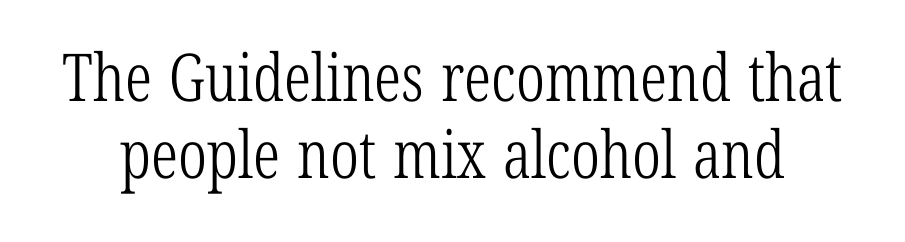
{"serif": "yes", "bold": "no", "weight": "light", "width": "condensed", "stroke_contrast": "low", "x_height": "medium", "monospaced": "no", "underline": "no", "line_spacing_ratio": 1.17, "letter_spacing": "normal", "letter_spacing_em": 0.0, "glyph_px": 66}
